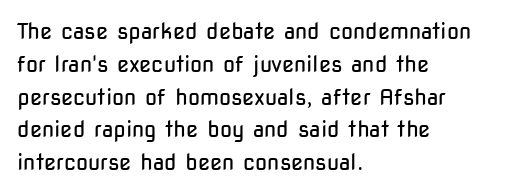
The image shows 22 px text type, upright; set left-aligned, normal line spacing (1.49x), normal letter spacing, not underlined.
